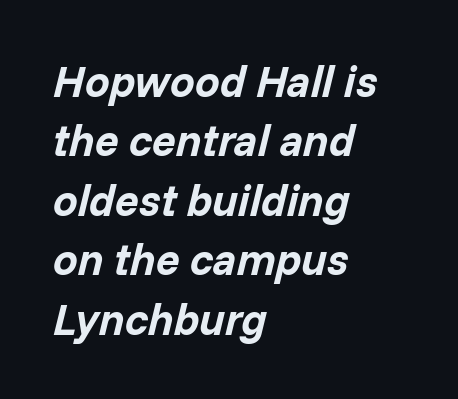
{"italic": "yes", "lean": "right", "slant_degrees": 14, "bold": "yes", "weight": "bold", "width": "normal", "stroke_contrast": "low", "x_height": "medium", "monospaced": "no", "underline": "no", "align": "left", "line_spacing": "normal", "line_spacing_ratio": 1.35, "letter_spacing": "normal", "letter_spacing_em": 0.0, "glyph_px": 44}
